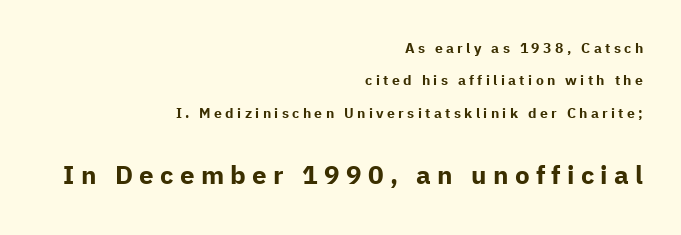
This rendering widens character spacing well past its baseline value. This is roman type, the default non-slanted kind. Reading down the block, your eye finds every line finishing at a fixed right position. Strokes here are thick enough to call this a true bold.
